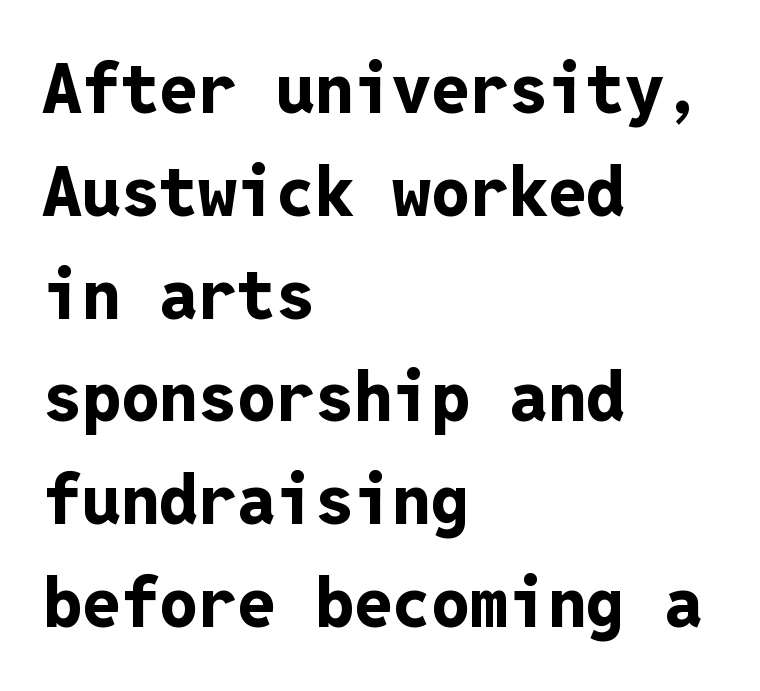
{"serif": "no", "italic": "no", "bold": "yes", "weight": "bold", "width": "normal", "stroke_contrast": "low", "x_height": "medium", "monospaced": "yes", "underline": "no", "align": "left", "line_spacing": "normal", "line_spacing_ratio": 1.49, "letter_spacing": "normal", "letter_spacing_em": 0.0, "glyph_px": 69}
